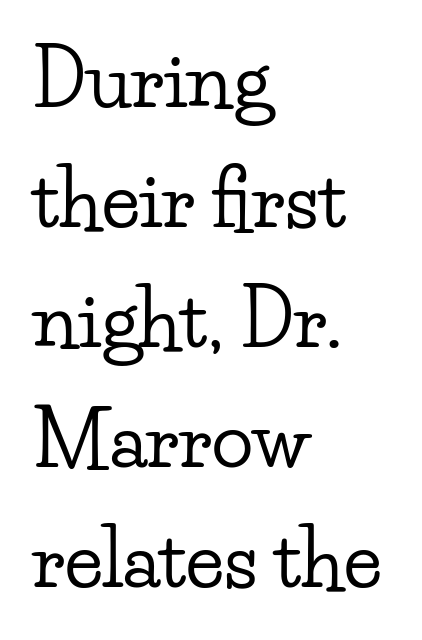
Q: Is the text italic (slanted)? A: No, it is upright.
Q: Is the typeface a serif or a sans-serif typeface? A: Serif.
Q: Is the text underlined? A: No.
Q: How is the paragraph aligned? A: Left-aligned.
Q: Is the spacing between letters normal or unusually wide? A: Normal.
Q: Is the spacing between lines tight, normal or loose? A: Normal.
Q: Width (condensed, normal, or wide)? A: Wide.
Q: Stroke contrast? A: Low.
Q: x-height? A: Small.
Q: Monospaced? A: No.
